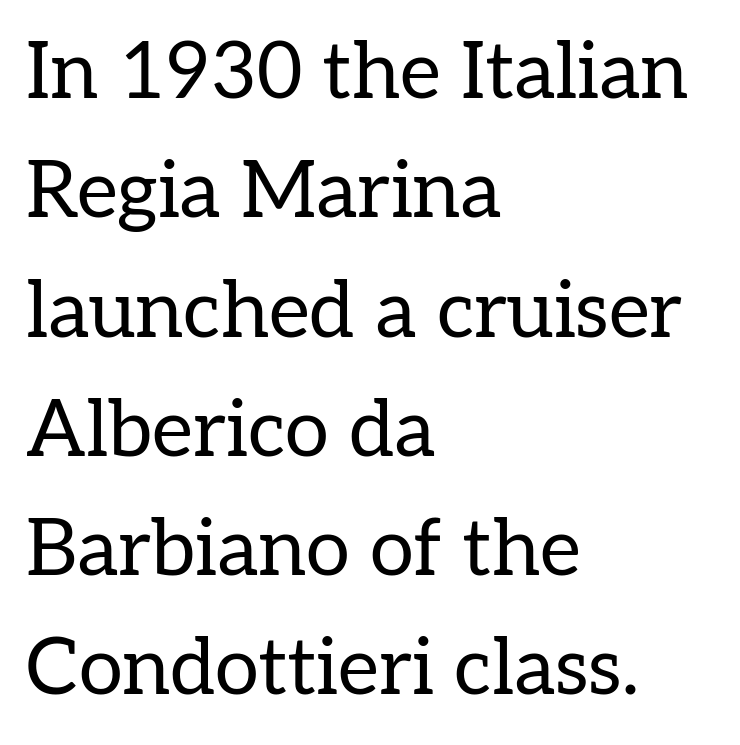
The image shows 79 px regular-weight serif type, upright; set left-aligned, normal line spacing (1.51x), normal letter spacing, not underlined; low stroke contrast and a medium x-height.
